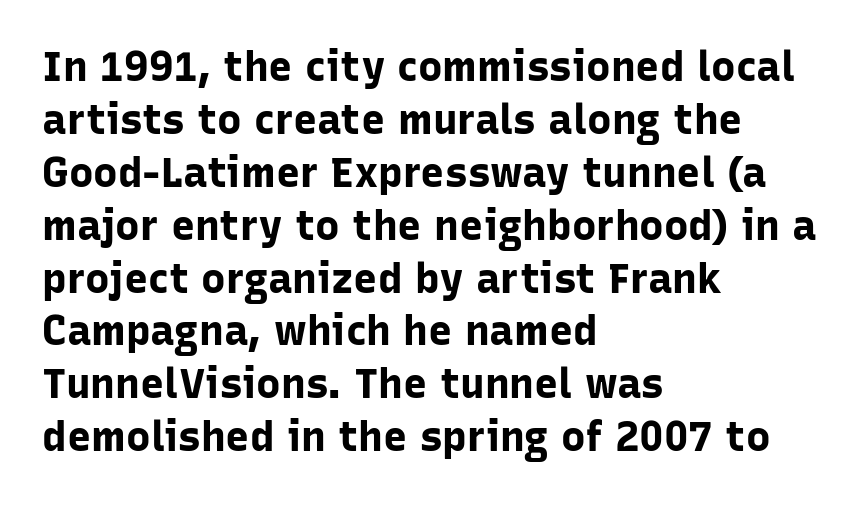
Q: Is the text bold? A: Yes.
Q: Is the text italic (slanted)? A: No, it is upright.
Q: Is the typeface a serif or a sans-serif typeface? A: Sans-serif.
Q: Is the text underlined? A: No.
Q: How is the paragraph aligned? A: Left-aligned.
Q: Is the spacing between letters normal or unusually wide? A: Normal.
Q: Is the spacing between lines tight, normal or loose? A: Normal.
Q: Width (condensed, normal, or wide)? A: Normal.
Q: Stroke contrast? A: Low.
Q: x-height? A: Medium.
Q: Monospaced? A: No.
